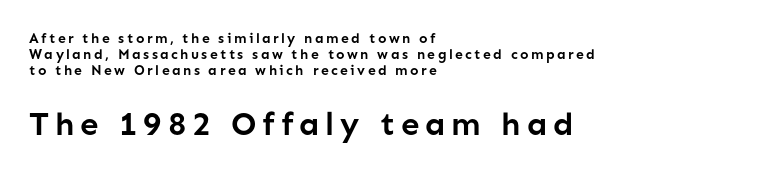
Q: Is the text bold? A: Yes.
Q: Is the text italic (slanted)? A: No, it is upright.
Q: Is the typeface a serif or a sans-serif typeface? A: Sans-serif.
Q: Is the text underlined? A: No.
Q: How is the paragraph aligned? A: Left-aligned.
Q: Is the spacing between lines tight, normal or loose? A: Tight.
Q: Which block of text is set in a larger size, the first (top) or the second (bottom)? A: The second (bottom) one.
Q: Width (condensed, normal, or wide)? A: Normal.
Q: Stroke contrast? A: Low.
Q: x-height? A: Medium.
Q: Monospaced? A: No.
